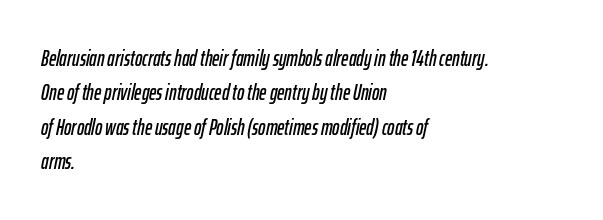
Q: Is the text italic (slanted)? A: Yes, it leans right by about 12 degrees.
Q: Is the text underlined? A: No.
Q: How is the paragraph aligned? A: Left-aligned.
Q: Is the spacing between letters normal or unusually wide? A: Normal.
Q: Is the spacing between lines tight, normal or loose? A: Normal.
